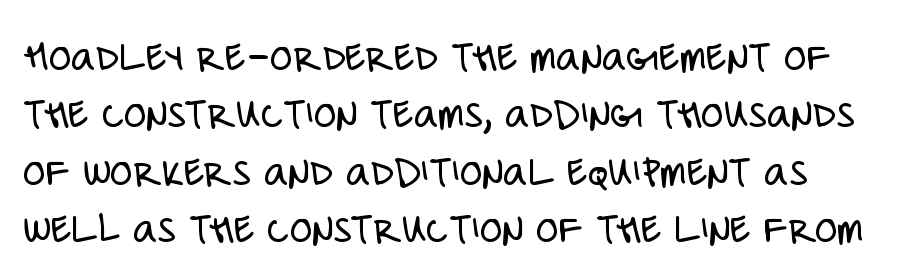
Baseline-to-baseline distance is the conventional proportion of letter height. Underlining? Definitely not there. No letter is thick-stroked: the sample isn't bold. Look at the bottom of the vertical strokes: they stop flat, with no serifs. A typesetter would call this zero additional tracking. Style check: upright.
